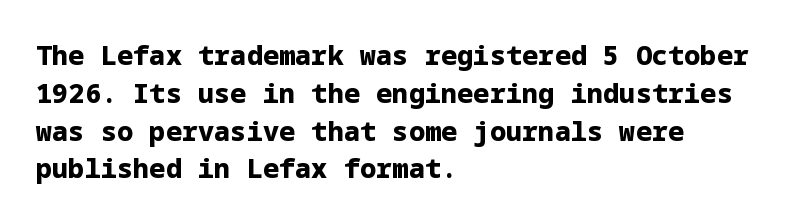
Q: Is the text bold? A: Yes.
Q: Is the text italic (slanted)? A: No, it is upright.
Q: Is the text underlined? A: No.
Q: How is the paragraph aligned? A: Left-aligned.
Q: Is the spacing between letters normal or unusually wide? A: Normal.
Q: Is the spacing between lines tight, normal or loose? A: Normal.
